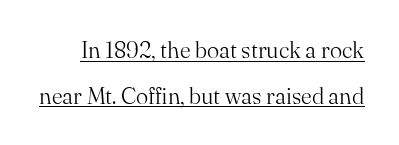
The characters are drawn with everyday or finer stroke widths. Honestly, the rows look like they've been pulled way apart. Style check: upright. A baseline rule has been typeset under these characters. Caption: standard tracking, unaltered.
